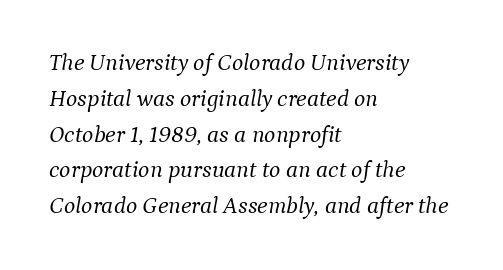
Q: Is the text bold? A: No.
Q: Is the text italic (slanted)? A: Yes, it leans right by about 9 degrees.
Q: Is the text underlined? A: No.
Q: How is the paragraph aligned? A: Left-aligned.
Q: Is the spacing between letters normal or unusually wide? A: Normal.
Q: Is the spacing between lines tight, normal or loose? A: Normal.
